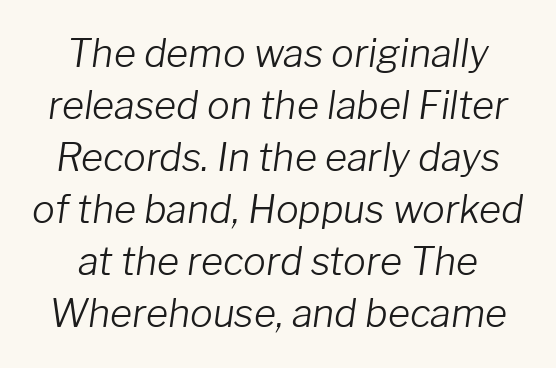
Q: Is the text bold? A: No.
Q: Is the text italic (slanted)? A: Yes, it leans right by about 8 degrees.
Q: Is the text underlined? A: No.
Q: How is the paragraph aligned? A: Centered.
Q: Is the spacing between letters normal or unusually wide? A: Normal.
Q: Is the spacing between lines tight, normal or loose? A: Normal.
Q: Width (condensed, normal, or wide)? A: Normal.
Q: Stroke contrast? A: Low.
Q: x-height? A: Medium.
Q: Monospaced? A: No.
